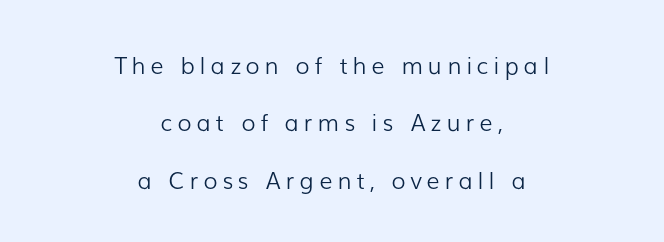
{"italic": "no", "bold": "no", "underline": "no", "align": "center", "line_spacing": "loose", "line_spacing_ratio": 2.49, "letter_spacing": "wide", "letter_spacing_em": 0.22, "glyph_px": 23}
